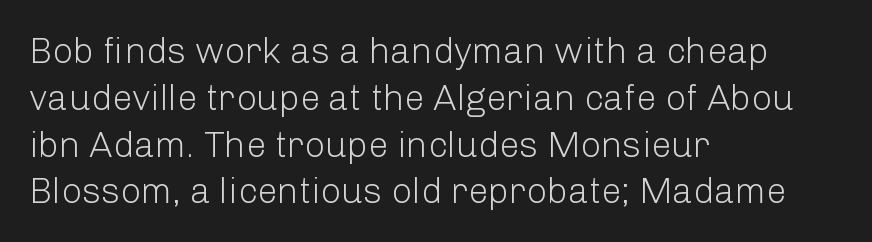
The line-height multiplier appears to be the usual default. The axis of the letterforms is exactly vertical. Honestly, there is no underline to notice here at all. The face used here is rendered with its standard letterfit.
